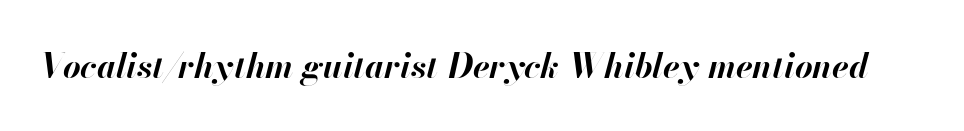
Decoration check: the copy has no underline. The passage shown leans; its letterforms are oblique. Words appear dense and cohesive because spacing is normal. On the weight axis this lands at bold, roughly 700. Varying glyph widths throughout — classic text-font behaviour.
